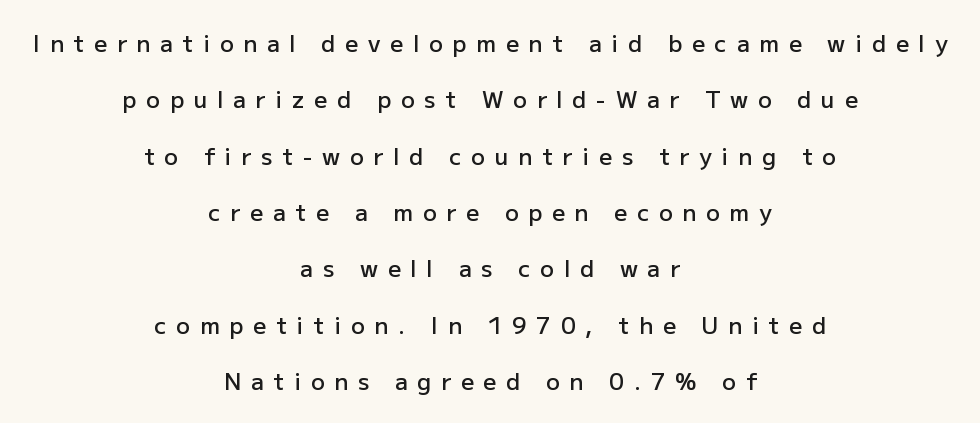
{"italic": "no", "bold": "semi", "underline": "no", "align": "center", "line_spacing": "loose", "line_spacing_ratio": 2.45, "letter_spacing": "wide", "letter_spacing_em": 0.42, "glyph_px": 23}
